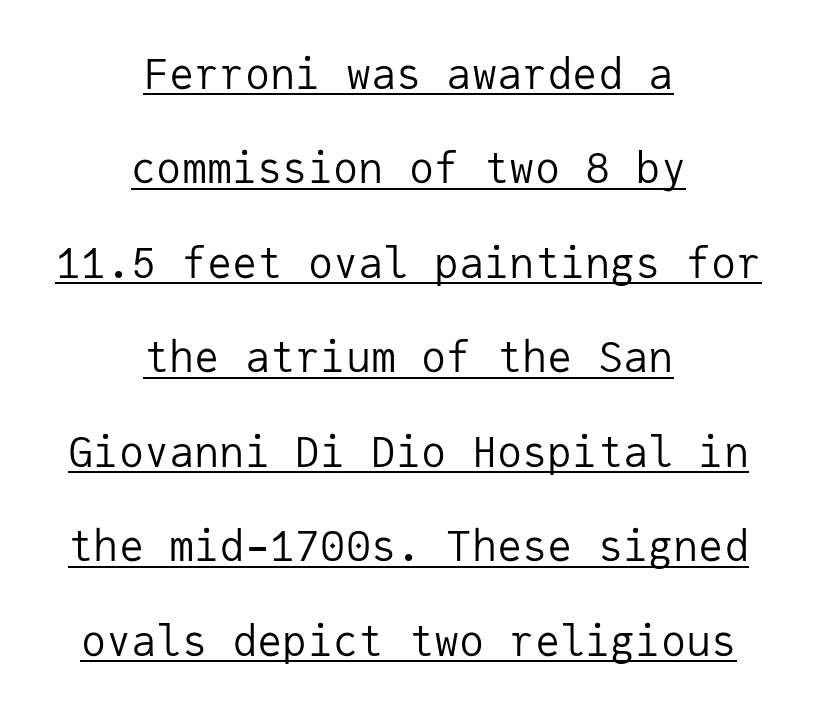
This rendering features underlined lettering. The weight would be labelled regular, book, light, or lighter still. The type sits square on the baseline with zero lean. This sample uses a sans-serif face.
